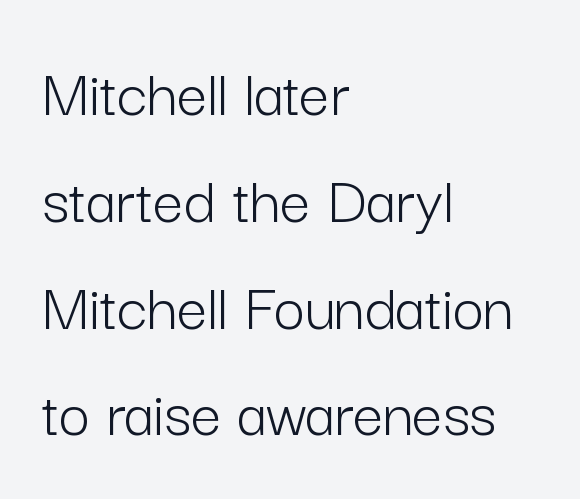
Q: Is the text bold? A: No.
Q: Is the text italic (slanted)? A: No, it is upright.
Q: Is the typeface a serif or a sans-serif typeface? A: Sans-serif.
Q: Is the text underlined? A: No.
Q: How is the paragraph aligned? A: Left-aligned.
Q: Is the spacing between letters normal or unusually wide? A: Normal.
Q: Is the spacing between lines tight, normal or loose? A: Normal.
Q: Width (condensed, normal, or wide)? A: Normal.
Q: Stroke contrast? A: Low.
Q: x-height? A: Medium.
Q: Monospaced? A: No.
